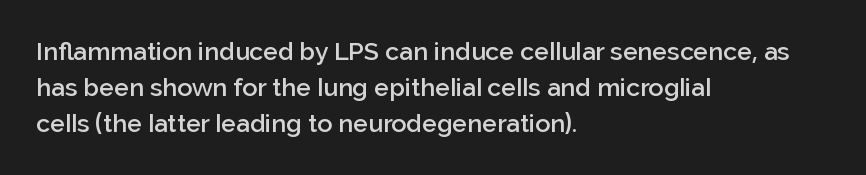
{"italic": "no", "bold": "semi", "underline": "no", "align": "left", "line_spacing": "normal", "line_spacing_ratio": 1.45, "letter_spacing": "normal", "letter_spacing_em": 0.0, "glyph_px": 25}
